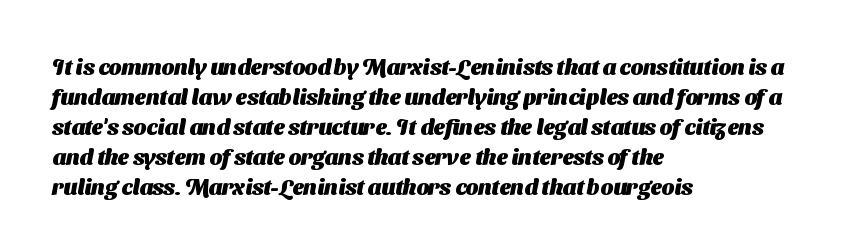
{"bold": "yes", "underline": "no", "align": "left", "line_spacing": "normal", "line_spacing_ratio": 1.36, "letter_spacing": "normal", "letter_spacing_em": 0.0, "glyph_px": 22}
